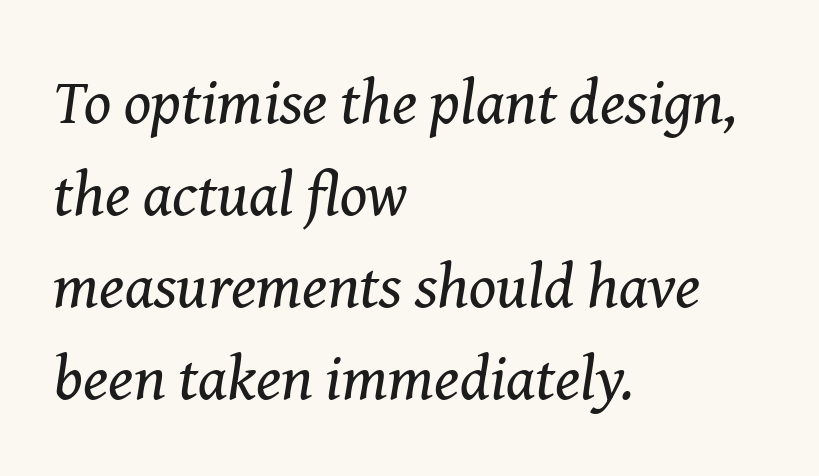
Q: Is the text bold? A: No.
Q: Is the text italic (slanted)? A: Yes, it leans right by about 8 degrees.
Q: Is the typeface a serif or a sans-serif typeface? A: Serif.
Q: Is the text underlined? A: No.
Q: How is the paragraph aligned? A: Left-aligned.
Q: Is the spacing between letters normal or unusually wide? A: Normal.
Q: Is the spacing between lines tight, normal or loose? A: Normal.
Q: Width (condensed, normal, or wide)? A: Normal.
Q: Stroke contrast? A: Medium.
Q: x-height? A: Medium.
Q: Monospaced? A: No.
